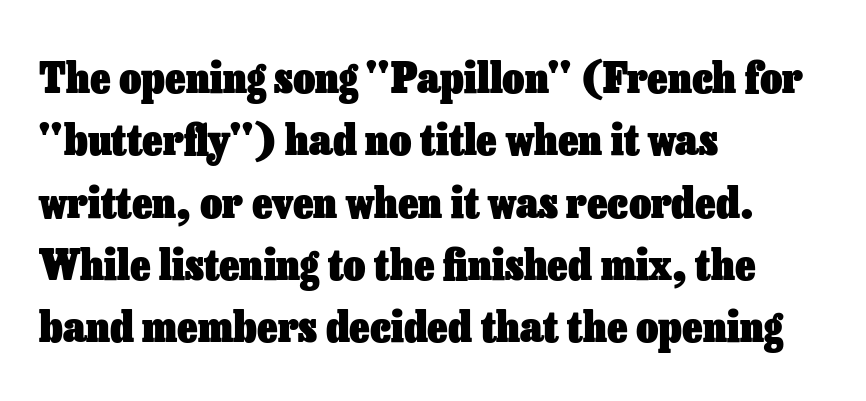
{"italic": "no", "bold": "yes", "weight": "heavy", "width": "normal", "stroke_contrast": "low", "x_height": "medium", "monospaced": "no", "underline": "no", "align": "left", "line_spacing": "normal", "line_spacing_ratio": 1.45, "letter_spacing": "normal", "letter_spacing_em": 0.0, "glyph_px": 43}
